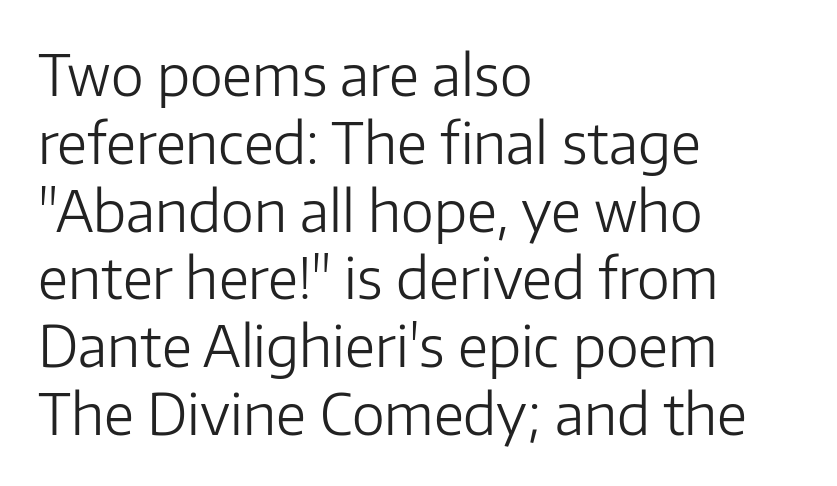
This sample is left-justified, so line endings fall wherever the words run out. Nobody drew a line under any word here. Posture: vertical. Heft: none added — not bold.
